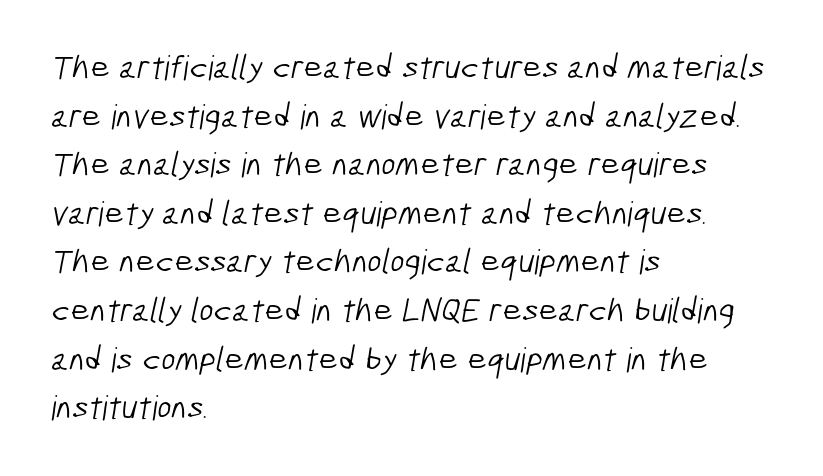
{"serif": "no", "bold": "no", "weight": "light", "width": "condensed", "stroke_contrast": "low", "x_height": "medium", "monospaced": "no", "underline": "no", "align": "left", "line_spacing": "normal", "line_spacing_ratio": 1.43, "letter_spacing": "normal", "letter_spacing_em": 0.0, "glyph_px": 34}
